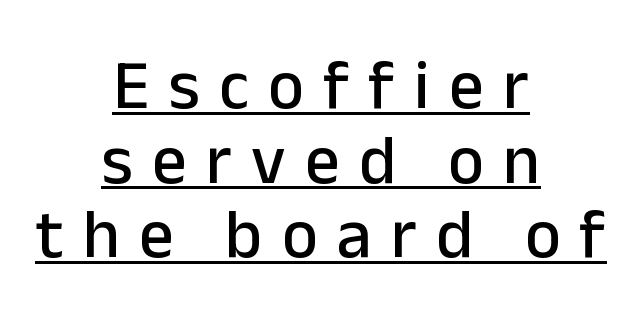
Tracking here is generous; glyphs stand well apart from one another. The lettering holds an erect, upright posture throughout. Leftover space on each line is divided equally before and after the words. This rendering employs a face without finishing strokes, i.e., a sans-serif. Tightly led — the rows are bunched.
